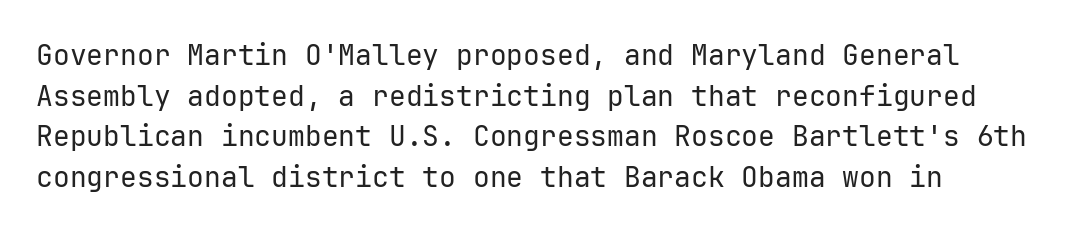
Stroke mass is kept to a normal reading level or below. The horizontal fit of the characters is conventional and even. Font category for this specimen: sans-serif. Evenly set lines give the paragraph a standard silhouette. Italic: no, the glyphs are upright roman.
